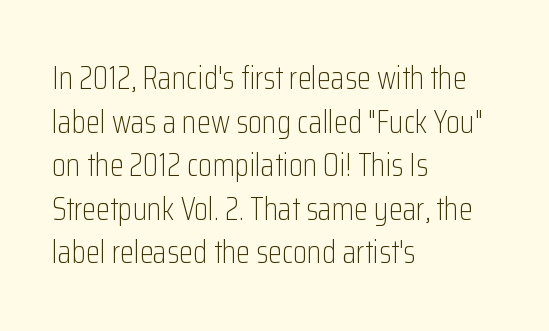
{"serif": "no", "italic": "no", "bold": "no", "weight": "light", "width": "condensed", "stroke_contrast": "low", "x_height": "medium", "monospaced": "no", "underline": "no", "align": "left", "line_spacing": "normal", "line_spacing_ratio": 1.36, "letter_spacing": "normal", "letter_spacing_em": 0.0, "glyph_px": 32}
